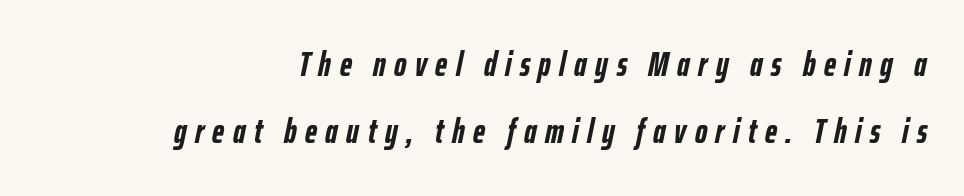
The image shows 34 px semibold, condensed type, italic (leaning right); set right-aligned, loose line spacing (1.98x), unusually wide letter spacing (+0.25 em), not underlined; low stroke contrast and a medium x-height.
